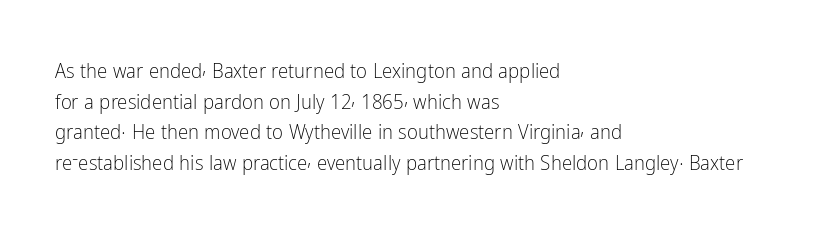
The image shows 21 px text type, upright; set left-aligned, normal line spacing (1.46x), normal letter spacing, not underlined.
